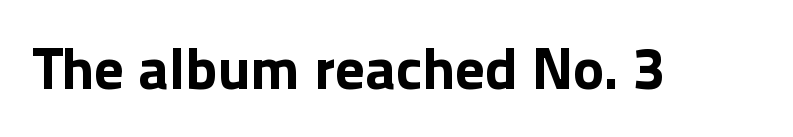
Unlike italic type, these characters show no tilt at all. Grotesque or geometric, the face here clearly has no serifs. Here the designer chose a conventional face with non-uniform glyph widths. A full-strength bold gives these letters their thick strokes. The zone under the glyphs is completely vacant.
